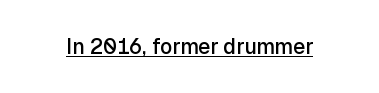
Q: Is the text bold? A: Semi-bold.
Q: Is the text italic (slanted)? A: No, it is upright.
Q: Is the text underlined? A: Yes.
Q: Is the spacing between letters normal or unusually wide? A: Normal.
